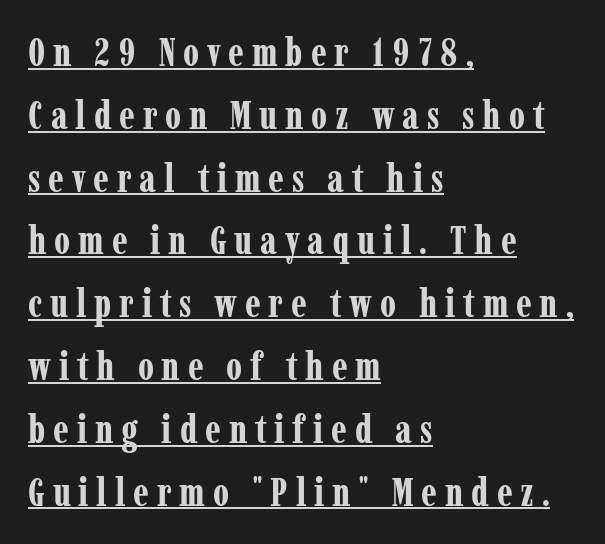
Q: Is the text bold? A: Yes.
Q: Is the text italic (slanted)? A: No, it is upright.
Q: Is the typeface a serif or a sans-serif typeface? A: Serif.
Q: Is the text underlined? A: Yes.
Q: How is the paragraph aligned? A: Left-aligned.
Q: Is the spacing between letters normal or unusually wide? A: Unusually wide.
Q: Is the spacing between lines tight, normal or loose? A: Normal.
Q: Width (condensed, normal, or wide)? A: Condensed.
Q: Stroke contrast? A: Low.
Q: x-height? A: Medium.
Q: Monospaced? A: No.
